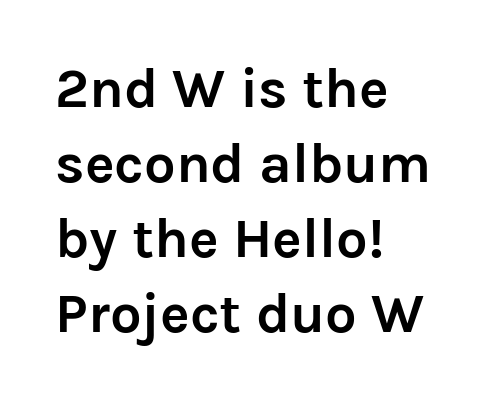
Q: Is the text bold? A: Yes.
Q: Is the text italic (slanted)? A: No, it is upright.
Q: Is the typeface a serif or a sans-serif typeface? A: Sans-serif.
Q: Is the text underlined? A: No.
Q: How is the paragraph aligned? A: Left-aligned.
Q: Is the spacing between letters normal or unusually wide? A: Normal.
Q: Is the spacing between lines tight, normal or loose? A: Normal.
Q: Width (condensed, normal, or wide)? A: Normal.
Q: Stroke contrast? A: Low.
Q: x-height? A: Medium.
Q: Monospaced? A: No.
